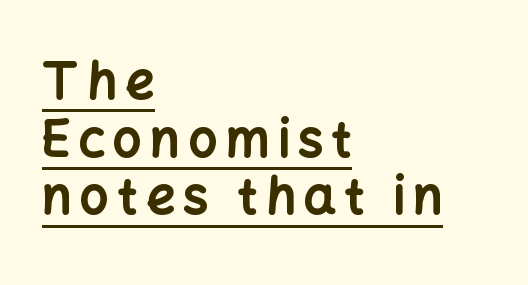
Q: Is the text bold? A: Yes.
Q: Is the text italic (slanted)? A: No, it is upright.
Q: Is the typeface a serif or a sans-serif typeface? A: Sans-serif.
Q: Is the text underlined? A: Yes.
Q: How is the paragraph aligned? A: Left-aligned.
Q: Is the spacing between lines tight, normal or loose? A: Tight.
Q: Width (condensed, normal, or wide)? A: Normal.
Q: Stroke contrast? A: Low.
Q: x-height? A: Medium.
Q: Monospaced? A: No.
